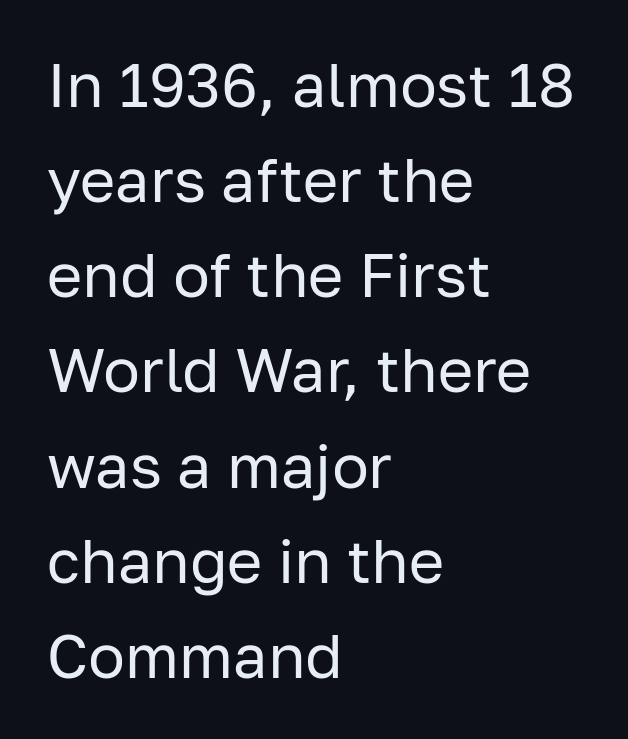
Weight: in the light-to-regular range. Only glyphs here, with clear space below each row. These lines keep a tight, regular rhythm from letter to letter. Each line starts at the same left margin while the right side varies. Here the designer chose a conventional face with non-uniform glyph widths.
